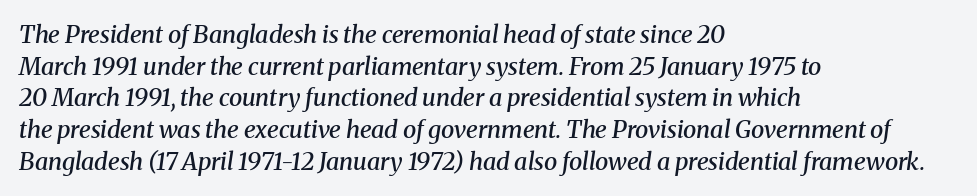
Leftover space on each line is placed entirely after the last word. It's the slanting kind of type. Type without underlining. Heft: intermediate — a semibold. The passage shown has conventional tracking throughout. The vertical gap from one line to the next is medium.
